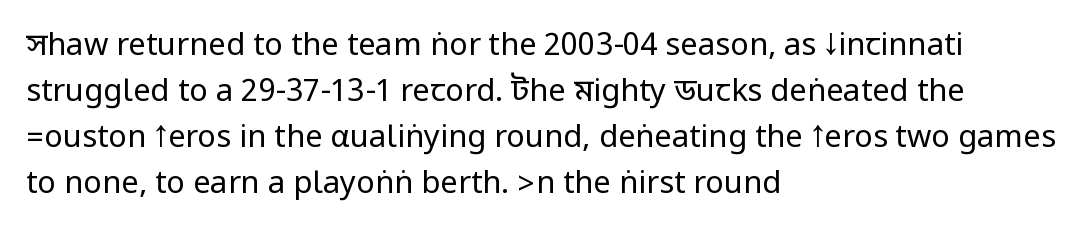
The image shows 31 px regular-weight, condensed sans-serif type, upright; set left-aligned, normal line spacing (1.48x), normal letter spacing, not underlined; low stroke contrast.
